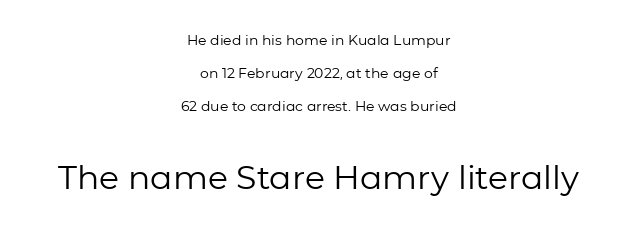
Think standard paragraph weight, or any step lighter than that. Notice how the stems are strictly vertical — no italics here. Rows of type keep a wide berth in the vertical direction. Visually, the bottom section dominates because its glyphs are scaled up.
